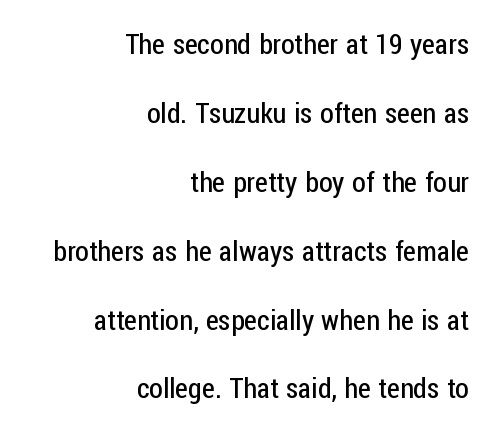
The image shows 28 px regular-weight, condensed sans-serif type, upright; set right-aligned, loose line spacing (2.46x), normal letter spacing, not underlined; low stroke contrast and a medium x-height.
